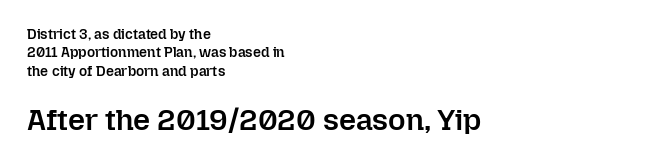
Q: Is the text bold? A: Semi-bold.
Q: Is the text italic (slanted)? A: No, it is upright.
Q: Is the text underlined? A: No.
Q: How is the paragraph aligned? A: Left-aligned.
Q: Is the spacing between letters normal or unusually wide? A: Normal.
Q: Is the spacing between lines tight, normal or loose? A: Normal.
Q: Which block of text is set in a larger size, the first (top) or the second (bottom)? A: The second (bottom) one.
Q: Width (condensed, normal, or wide)? A: Normal.
Q: Stroke contrast? A: Low.
Q: x-height? A: Medium.
Q: Monospaced? A: No.
